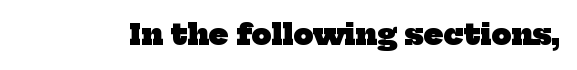
Q: Is the text bold? A: Yes.
Q: Is the typeface a serif or a sans-serif typeface? A: Serif.
Q: Is the text underlined? A: No.
Q: Is the spacing between letters normal or unusually wide? A: Normal.
Q: Width (condensed, normal, or wide)? A: Normal.
Q: Stroke contrast? A: Low.
Q: x-height? A: Medium.
Q: Monospaced? A: No.
